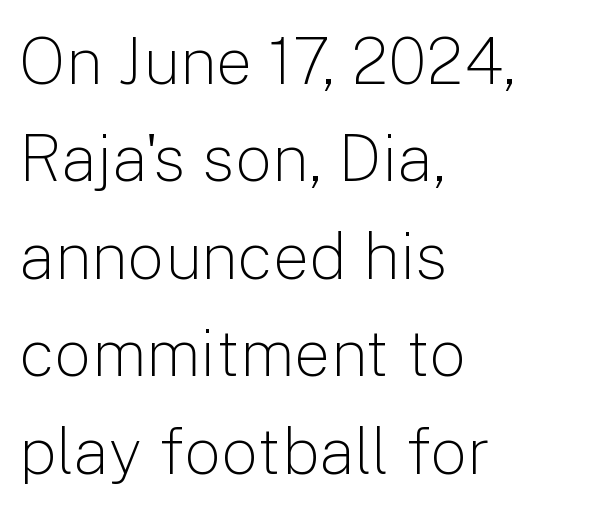
Q: Is the text bold? A: No.
Q: Is the text italic (slanted)? A: No, it is upright.
Q: Is the typeface a serif or a sans-serif typeface? A: Sans-serif.
Q: Is the text underlined? A: No.
Q: How is the paragraph aligned? A: Left-aligned.
Q: Is the spacing between letters normal or unusually wide? A: Normal.
Q: Is the spacing between lines tight, normal or loose? A: Normal.
Q: Width (condensed, normal, or wide)? A: Normal.
Q: Stroke contrast? A: Low.
Q: x-height? A: Medium.
Q: Monospaced? A: No.
